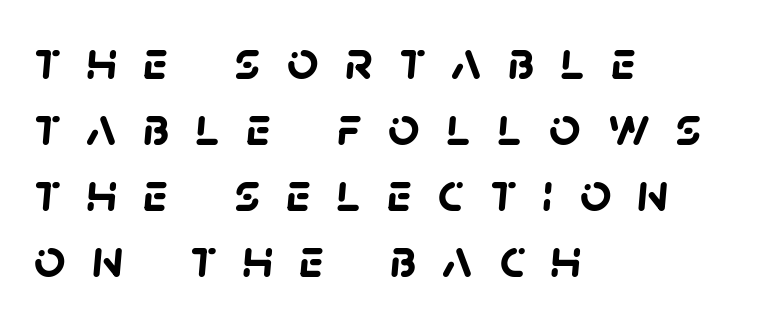
{"serif": "no", "bold": "yes", "weight": "semibold", "width": "normal", "stroke_contrast": "low", "x_height": "large", "monospaced": "no", "underline": "no", "align": "left", "line_spacing_ratio": 1.2, "letter_spacing": "wide", "letter_spacing_em": 0.47, "glyph_px": 55}
